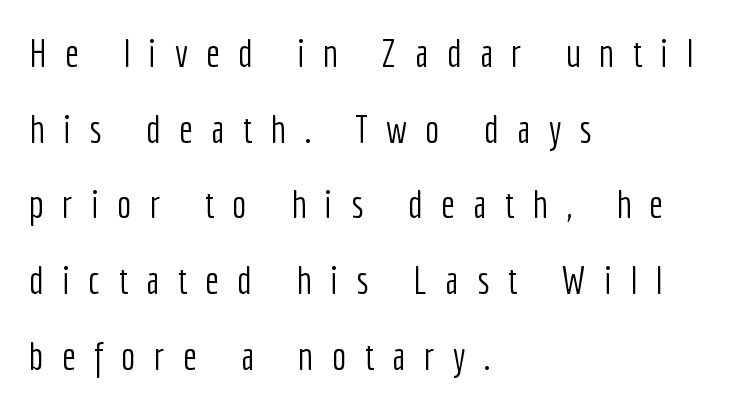
Varying glyph widths throughout — classic text-font behaviour. The passage shown has open, widely tracked lettering throughout. The text block is weighted toward the left margin, trailing off unevenly rightward. The lettering stays uniformly vertical, giving the passage a roman look. The letters look calm and open, with moderate or lighter stems. Does the leading feel generous? Absolutely, it's lavish.
